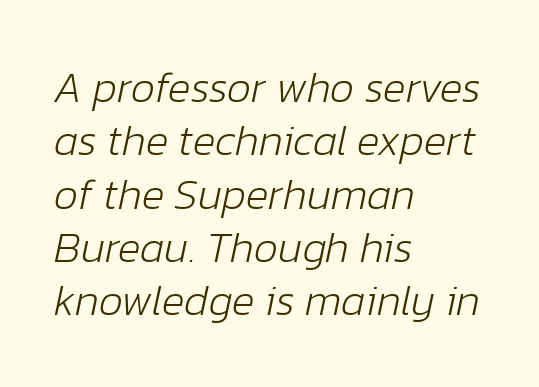
These lines keep a tight, regular rhythm from letter to letter. The characters are drawn with everyday or finer stroke widths. The ragged edge is on the right, which tells us the setting is flush left. You could not count columns in this text — the font is proportionally spaced. The font's italic variant was chosen for this text.
